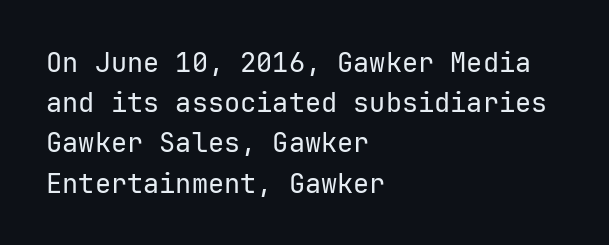
{"italic": "no", "bold": "no", "underline": "no", "align": "left", "line_spacing": "normal", "line_spacing_ratio": 1.49, "letter_spacing": "normal", "letter_spacing_em": 0.0, "glyph_px": 27}
